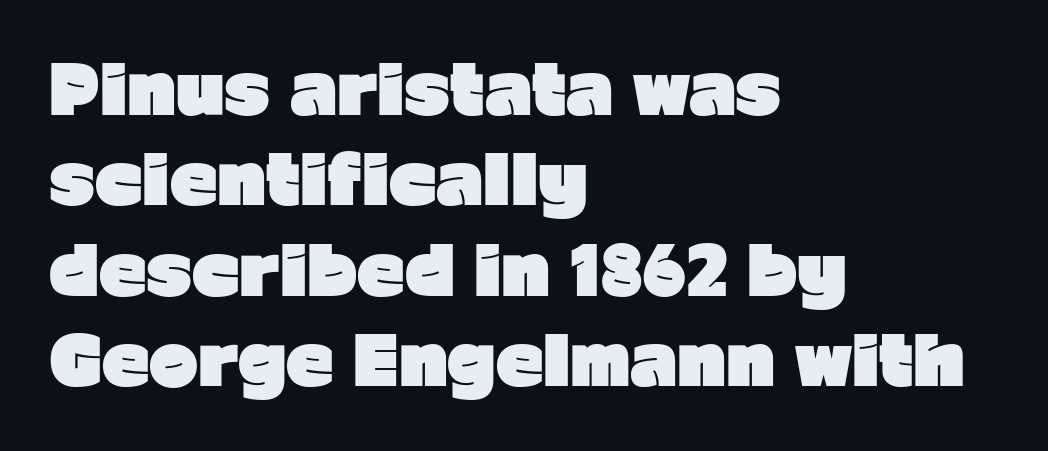
Think of a printed novel: that variable character pitch is what you see here. Characters follow at the spacing the type designer built in. The rendering uses a moderate line-height, typical for paragraphs. The characters look thick and weighty, a clear bold.
